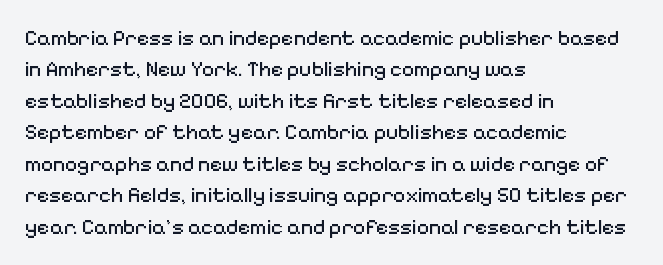
The image shows 21 px text type, upright; set left-aligned, normal line spacing (1.5x), normal letter spacing, not underlined.
